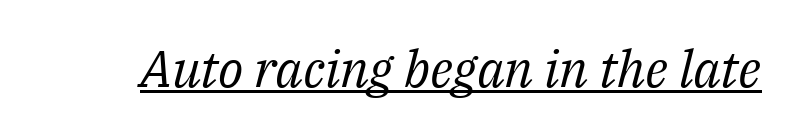
The image shows 51 px regular-weight serif type, italic (leaning right); set normal letter spacing, underlined; medium stroke contrast and a medium x-height.
